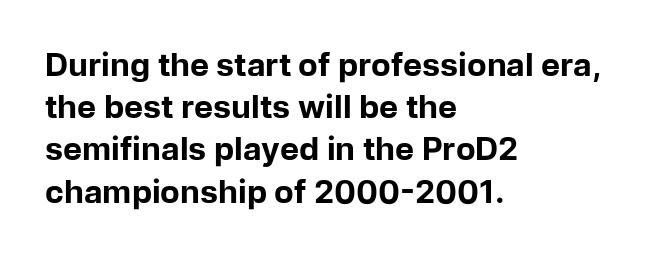
Q: Is the text bold? A: Yes.
Q: Is the text italic (slanted)? A: No, it is upright.
Q: Is the typeface a serif or a sans-serif typeface? A: Sans-serif.
Q: Is the text underlined? A: No.
Q: How is the paragraph aligned? A: Left-aligned.
Q: Is the spacing between letters normal or unusually wide? A: Normal.
Q: Is the spacing between lines tight, normal or loose? A: Normal.
Q: Width (condensed, normal, or wide)? A: Normal.
Q: Stroke contrast? A: Low.
Q: x-height? A: Medium.
Q: Monospaced? A: No.
